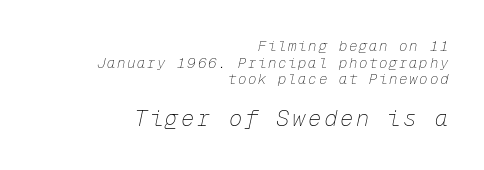
{"italic": "yes", "lean": "right", "slant_degrees": 12, "bold": "no", "underline": "no", "align": "right", "line_spacing_ratio": 1.18, "larger_block": "second", "size_ratio": 1.57, "glyph_px": 22}
